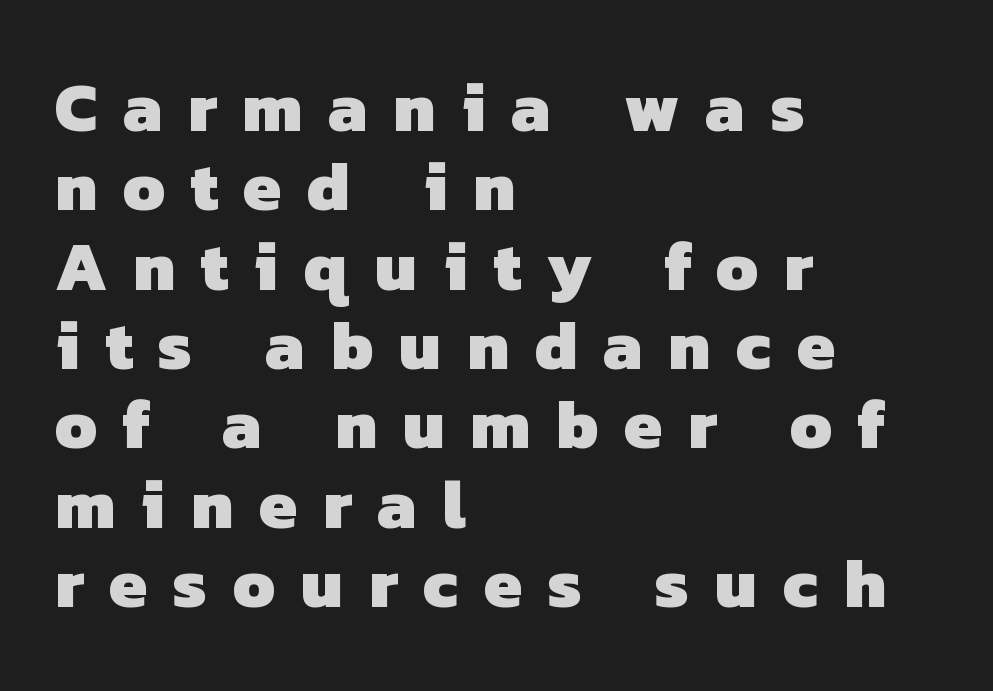
Q: Is the text bold? A: Yes.
Q: Is the typeface a serif or a sans-serif typeface? A: Sans-serif.
Q: Is the text underlined? A: No.
Q: How is the paragraph aligned? A: Left-aligned.
Q: Is the spacing between letters normal or unusually wide? A: Unusually wide.
Q: Is the spacing between lines tight, normal or loose? A: Tight.
Q: Width (condensed, normal, or wide)? A: Normal.
Q: Stroke contrast? A: Low.
Q: x-height? A: Medium.
Q: Monospaced? A: No.
